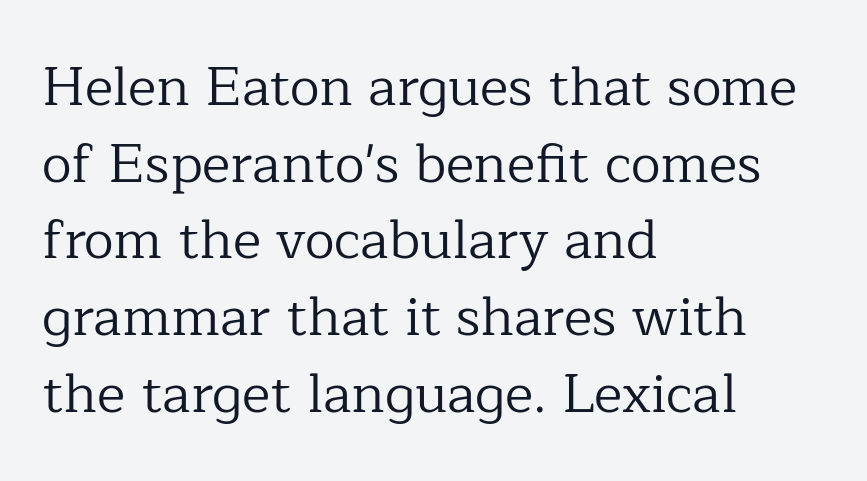
The foot of each line stays bare and open. The rows are spaced the way most documents space them. The lettering stays uniformly vertical, giving the passage a roman look. The line texture is even and compact thanks to regular tracking. Character widths vary here, with narrow letters taking less room than wide ones. The font is comparable to plain body text, perhaps lighter.
